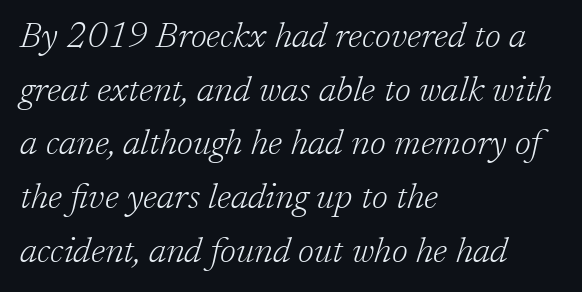
The image shows 36 px light serif type, italic (leaning right); set left-aligned, normal line spacing (1.49x), normal letter spacing, not underlined; low stroke contrast and a medium x-height.
